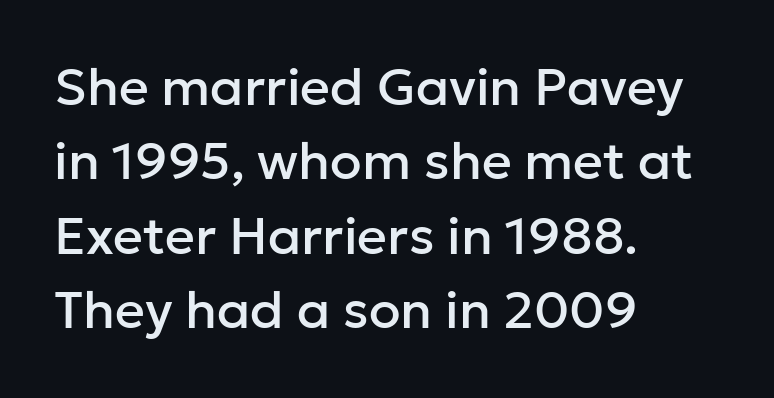
{"serif": "no", "italic": "no", "width": "normal", "stroke_contrast": "low", "x_height": "medium", "monospaced": "no", "underline": "no", "align": "left", "line_spacing": "normal", "line_spacing_ratio": 1.43, "letter_spacing": "normal", "letter_spacing_em": 0.0, "glyph_px": 52}
